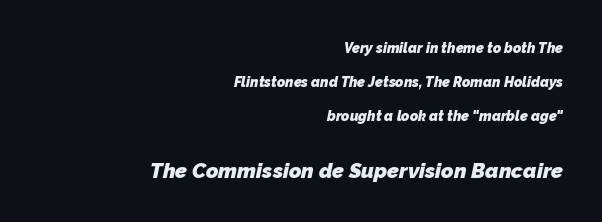
{"bold": "yes", "underline": "no", "align": "right", "line_spacing": "loose", "line_spacing_ratio": 2.43, "letter_spacing": "normal", "letter_spacing_em": 0.0, "larger_block": "second", "size_ratio": 1.5, "glyph_px": 21}
